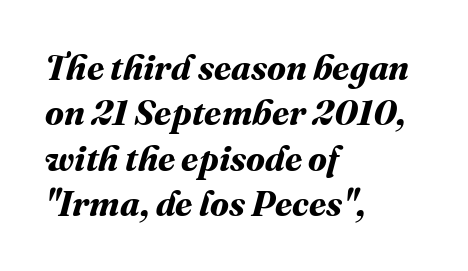
The image shows 35 px bold type; set left-aligned, normal line spacing (1.3x), normal letter spacing, not underlined; medium stroke contrast and a medium x-height.
